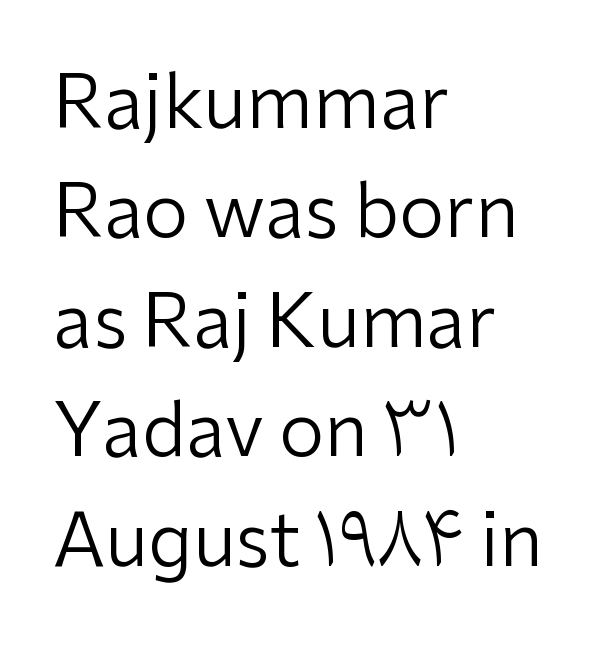
A student would call this left alignment; a typographer would say flush left, rag right. Tracking value appears to be zero — textbook default spacing. Regarding leading, the lines here are spaced in the standard way. Notice how the stems are strictly vertical — no italics here.
